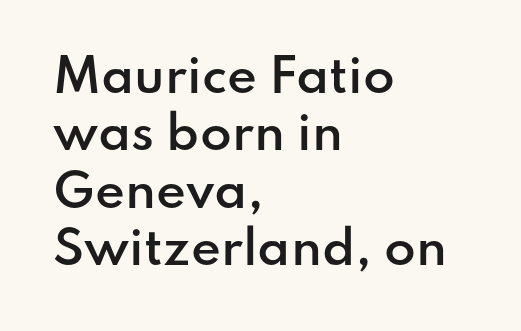
{"serif": "no", "italic": "no", "bold": "semi", "weight": "semibold", "width": "normal", "stroke_contrast": "low", "x_height": "small", "monospaced": "no", "underline": "no", "align": "left", "line_spacing": "normal", "line_spacing_ratio": 1.25, "letter_spacing": "normal", "letter_spacing_em": 0.0, "glyph_px": 46}
